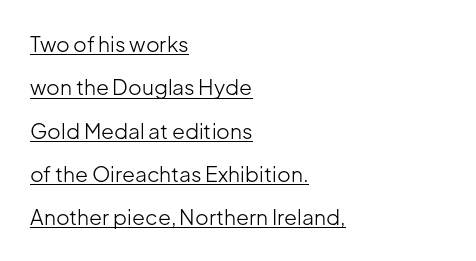
{"italic": "no", "bold": "no", "underline": "yes", "align": "left", "line_spacing": "loose", "line_spacing_ratio": 2.06, "letter_spacing": "normal", "letter_spacing_em": 0.0, "glyph_px": 21}
